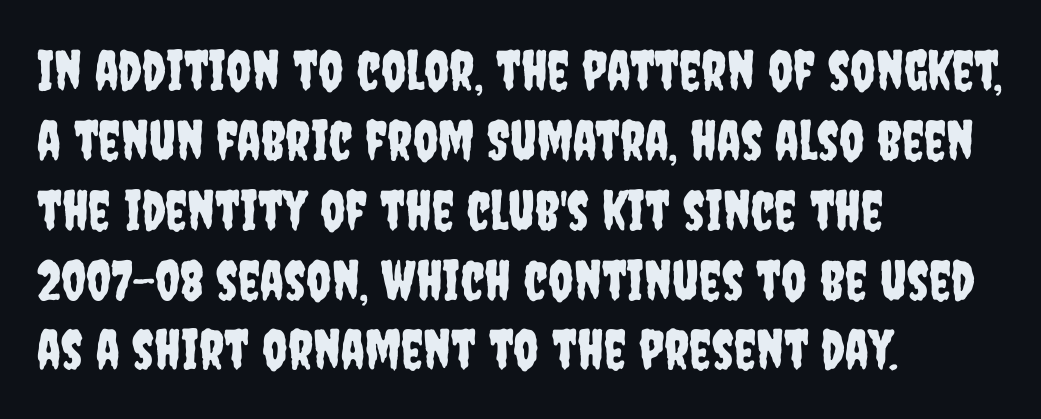
{"serif": "no", "italic": "no", "width": "condensed", "stroke_contrast": "low", "x_height": "large", "monospaced": "no", "underline": "no", "align": "left", "line_spacing": "normal", "line_spacing_ratio": 1.27, "letter_spacing": "normal", "letter_spacing_em": 0.0, "glyph_px": 55}
